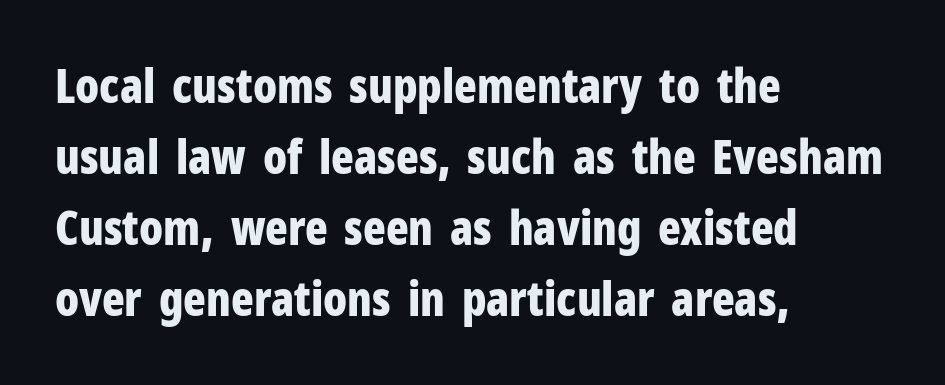
{"serif": "no", "italic": "no", "bold": "yes", "weight": "bold", "width": "condensed", "stroke_contrast": "low", "x_height": "medium", "monospaced": "no", "underline": "no", "align": "left", "line_spacing": "normal", "line_spacing_ratio": 1.51, "letter_spacing": "normal", "letter_spacing_em": 0.0, "glyph_px": 47}
